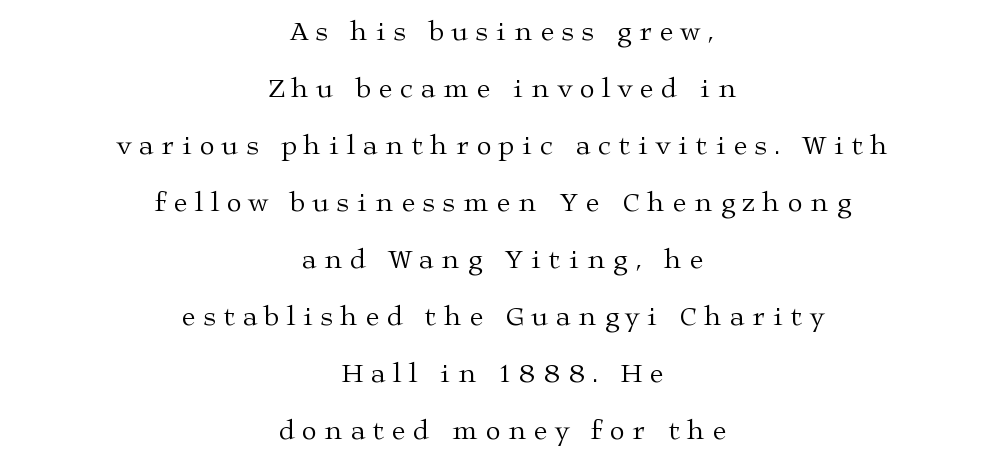
Honestly, the letter spacing is so wide it's the main thing you notice. These lines are centered, leaving both edges ragged. The passage shown is not bold in any degree. Quick note: not italic, upright. Whoever set this chose breathing room over compactness in the vertical rhythm.
